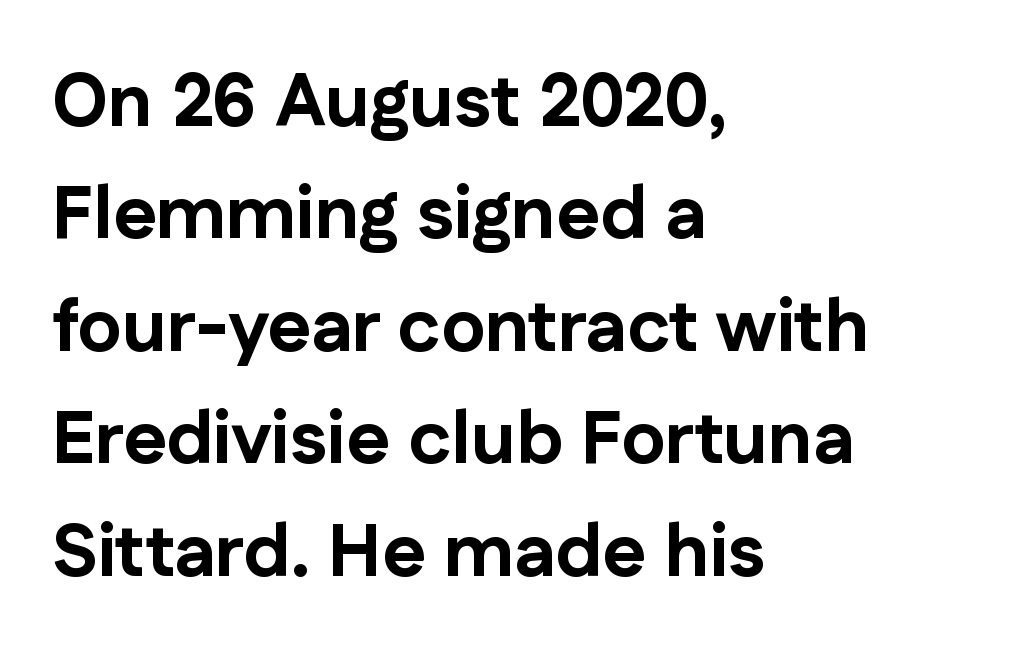
Q: Is the text bold? A: Yes.
Q: Is the text italic (slanted)? A: No, it is upright.
Q: Is the typeface a serif or a sans-serif typeface? A: Sans-serif.
Q: Is the text underlined? A: No.
Q: How is the paragraph aligned? A: Left-aligned.
Q: Is the spacing between letters normal or unusually wide? A: Normal.
Q: Is the spacing between lines tight, normal or loose? A: Normal.
Q: Width (condensed, normal, or wide)? A: Normal.
Q: Stroke contrast? A: Low.
Q: x-height? A: Medium.
Q: Monospaced? A: No.
